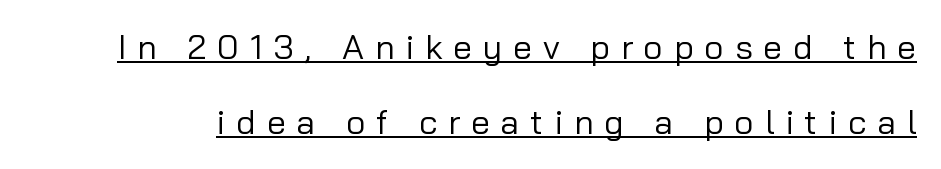
The image shows 34 px regular-weight sans-serif type, upright; set loose line spacing (2.21x), unusually wide letter spacing (+0.32 em), underlined; low stroke contrast and a medium x-height.
